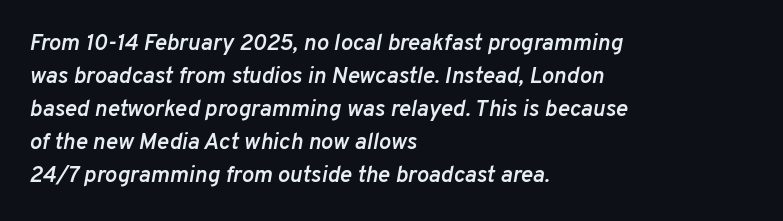
{"italic": "yes", "lean": "right", "slant_degrees": 10, "bold": "semi", "underline": "no", "align": "left", "line_spacing": "normal", "line_spacing_ratio": 1.44, "letter_spacing": "normal", "letter_spacing_em": 0.0, "glyph_px": 23}
